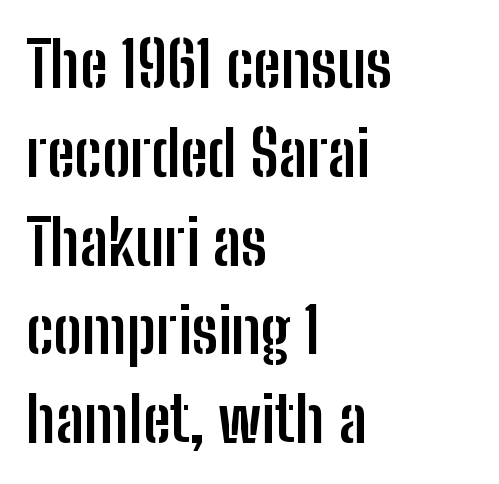
Q: Is the text bold? A: Yes.
Q: Is the text italic (slanted)? A: No, it is upright.
Q: Is the typeface a serif or a sans-serif typeface? A: Sans-serif.
Q: Is the text underlined? A: No.
Q: How is the paragraph aligned? A: Left-aligned.
Q: Is the spacing between letters normal or unusually wide? A: Normal.
Q: Is the spacing between lines tight, normal or loose? A: Normal.
Q: Width (condensed, normal, or wide)? A: Condensed.
Q: Stroke contrast? A: Low.
Q: x-height? A: Medium.
Q: Monospaced? A: No.
